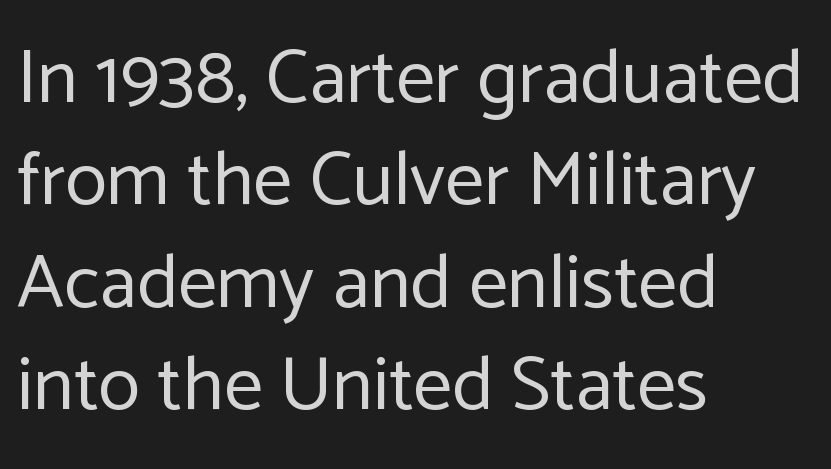
The passage shown is not underscored anywhere. Varying glyph widths throughout — classic text-font behaviour. Notice how the stems are strictly vertical — no italics here. Nothing unusual about the tracking: characters are spaced as the font intends. One-word summary of the alignment: left. These lines are composed in type without serifs.
